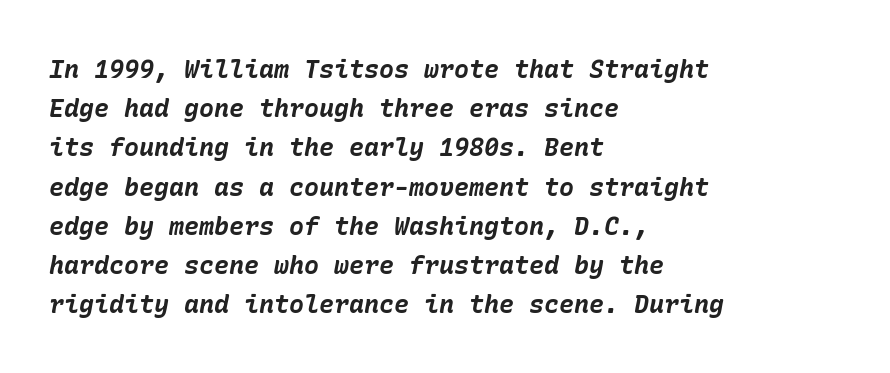
Glyph-to-glyph distance matches everyday printed text. Rule under the text: the space is simply empty. The paragraph shown leans on its left margin. The typography opts for an oblique posture over an upright one. Each glyph is drawn with heavy, bold strokes. The lines sit at an ordinary, default distance from one another.
